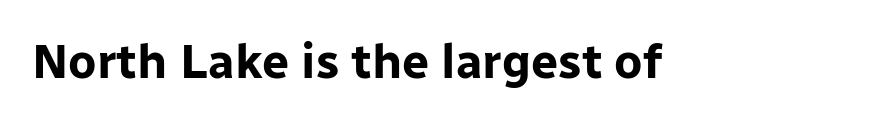
Q: Is the text bold? A: Yes.
Q: Is the text italic (slanted)? A: No, it is upright.
Q: Is the typeface a serif or a sans-serif typeface? A: Sans-serif.
Q: Is the text underlined? A: No.
Q: Is the spacing between letters normal or unusually wide? A: Normal.
Q: Width (condensed, normal, or wide)? A: Normal.
Q: Stroke contrast? A: Low.
Q: x-height? A: Medium.
Q: Monospaced? A: No.
